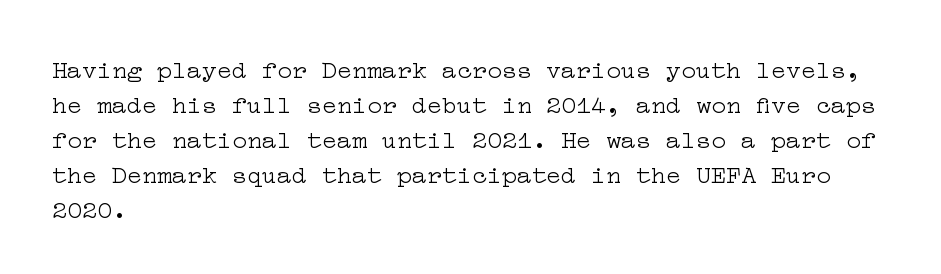
Q: Is the text bold? A: No.
Q: Is the text italic (slanted)? A: No, it is upright.
Q: Is the text underlined? A: No.
Q: How is the paragraph aligned? A: Left-aligned.
Q: Is the spacing between letters normal or unusually wide? A: Normal.
Q: Is the spacing between lines tight, normal or loose? A: Normal.
